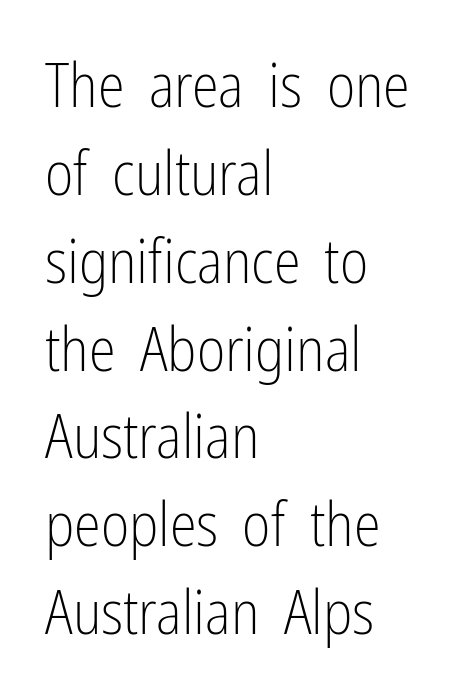
Q: Is the text bold? A: No.
Q: Is the text italic (slanted)? A: No, it is upright.
Q: Is the typeface a serif or a sans-serif typeface? A: Sans-serif.
Q: Is the text underlined? A: No.
Q: How is the paragraph aligned? A: Left-aligned.
Q: Is the spacing between letters normal or unusually wide? A: Normal.
Q: Is the spacing between lines tight, normal or loose? A: Normal.
Q: Width (condensed, normal, or wide)? A: Condensed.
Q: Stroke contrast? A: Low.
Q: x-height? A: Medium.
Q: Monospaced? A: No.
